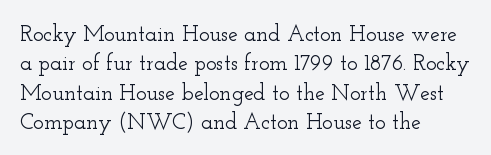
{"italic": "no", "underline": "no", "align": "left", "line_spacing": "normal", "line_spacing_ratio": 1.33, "letter_spacing": "normal", "letter_spacing_em": 0.0, "glyph_px": 22}
